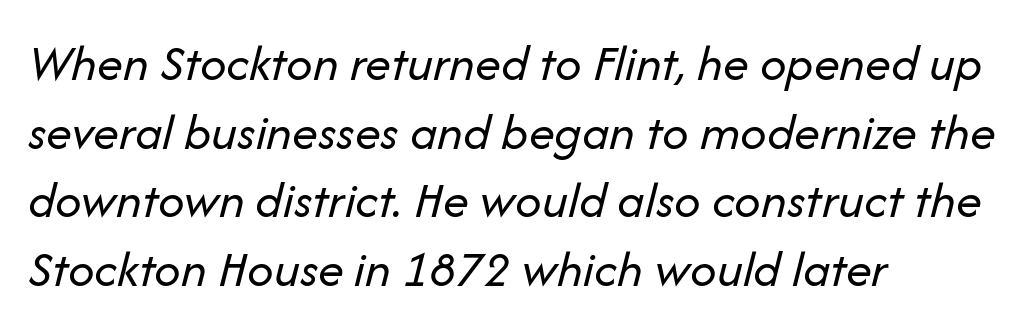
The image shows 52 px regular-weight type, italic (leaning right); set left-aligned, normal line spacing (1.32x), normal letter spacing, not underlined; low stroke contrast and a medium x-height.
